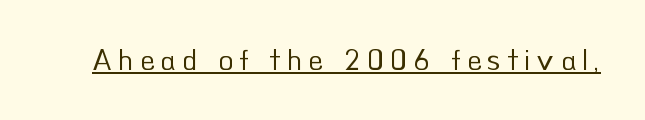
The image shows 30 px regular-weight sans-serif type, upright; set unusually wide letter spacing (+0.2 em), underlined; low stroke contrast and a small x-height.
